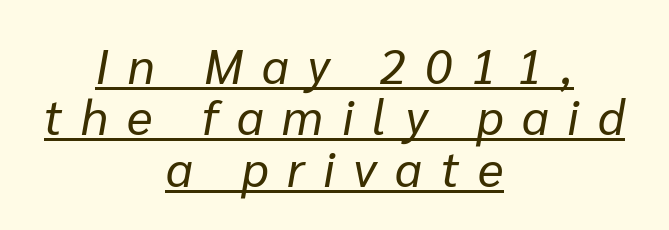
{"italic": "yes", "lean": "right", "slant_degrees": 10, "bold": "no", "weight": "regular", "width": "normal", "stroke_contrast": "low", "x_height": "medium", "monospaced": "no", "underline": "yes", "align": "center", "line_spacing": "tight", "line_spacing_ratio": 1.05, "letter_spacing": "wide", "letter_spacing_em": 0.38, "glyph_px": 49}
